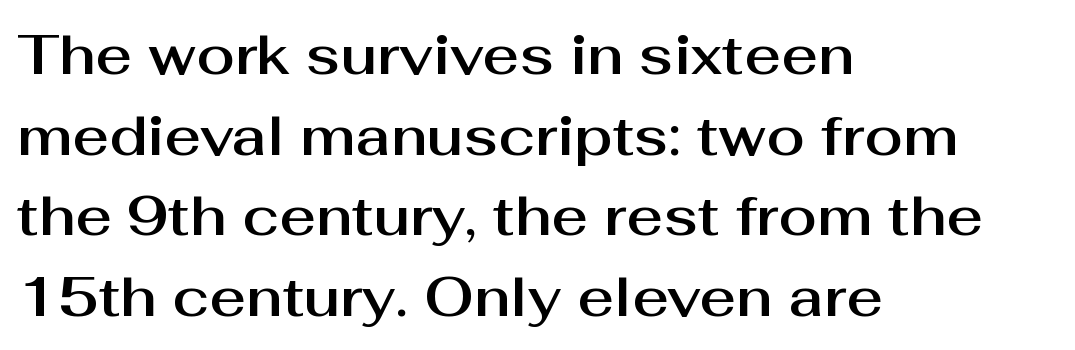
The image shows 56 px sans-serif type, upright; set left-aligned, normal line spacing (1.44x), normal letter spacing, not underlined; medium stroke contrast and a medium x-height.
